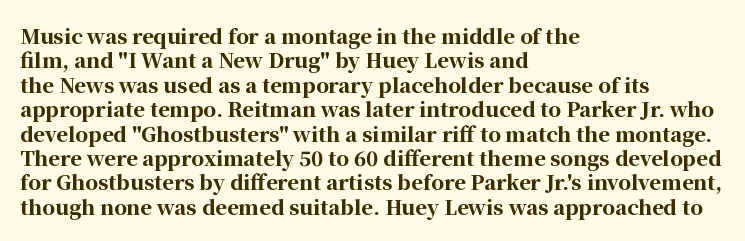
Q: Is the text bold? A: Yes.
Q: Is the text italic (slanted)? A: No, it is upright.
Q: Is the text underlined? A: No.
Q: How is the paragraph aligned? A: Left-aligned.
Q: Is the spacing between letters normal or unusually wide? A: Normal.
